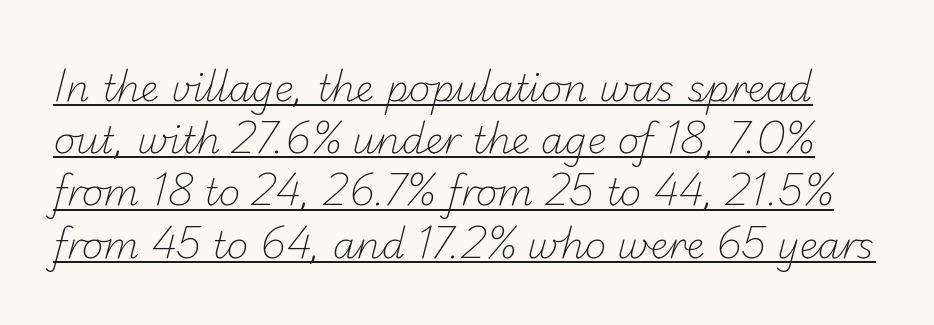
{"serif": "no", "bold": "no", "weight": "light", "width": "normal", "stroke_contrast": "low", "x_height": "small", "monospaced": "no", "underline": "yes", "line_spacing": "normal", "line_spacing_ratio": 1.41, "letter_spacing": "normal", "letter_spacing_em": 0.0, "glyph_px": 37}
